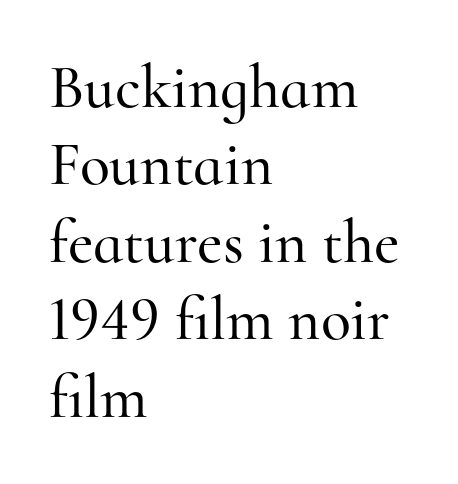
{"serif": "yes", "italic": "no", "width": "normal", "stroke_contrast": "high", "x_height": "small", "monospaced": "no", "underline": "no", "align": "left", "line_spacing": "normal", "line_spacing_ratio": 1.25, "letter_spacing": "normal", "letter_spacing_em": 0.0, "glyph_px": 62}
